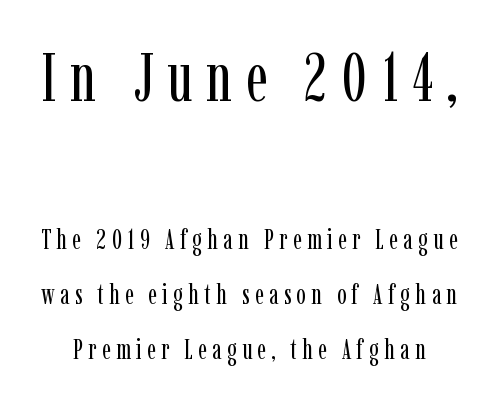
Q: Is the text bold? A: No.
Q: Is the text italic (slanted)? A: No, it is upright.
Q: Is the typeface a serif or a sans-serif typeface? A: Serif.
Q: Is the text underlined? A: No.
Q: Is the spacing between lines tight, normal or loose? A: Loose.
Q: Which block of text is set in a larger size, the first (top) or the second (bottom)? A: The first (top) one.
Q: Width (condensed, normal, or wide)? A: Condensed.
Q: Stroke contrast? A: Low.
Q: x-height? A: Medium.
Q: Monospaced? A: No.
